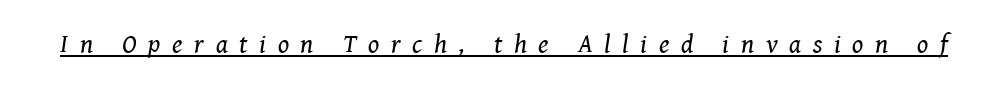
{"italic": "yes", "lean": "right", "slant_degrees": 8, "bold": "no", "underline": "yes", "letter_spacing": "wide", "letter_spacing_em": 0.45, "glyph_px": 26}
